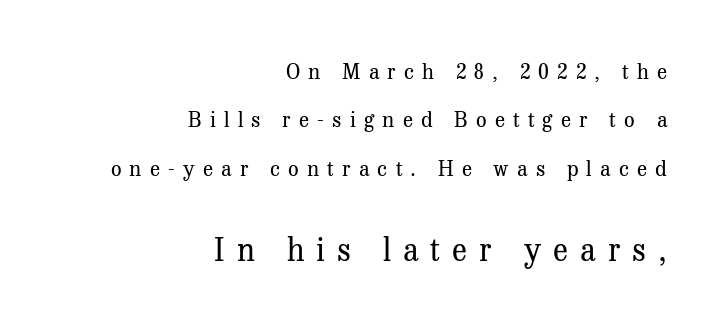
The image shows 31 px regular-weight serif type, upright; set right-aligned, loose line spacing (2.3x), unusually wide letter spacing (+0.39 em), not underlined; the second (bottom) block is 1.48x larger; medium stroke contrast and a medium x-height.
